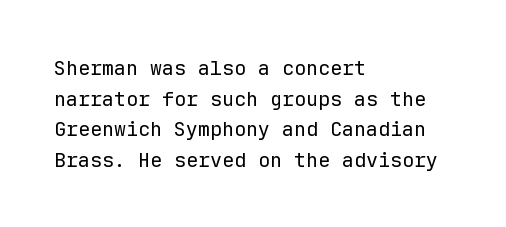
{"italic": "no", "bold": "no", "underline": "no", "align": "left", "line_spacing": "normal", "line_spacing_ratio": 1.53, "letter_spacing": "normal", "letter_spacing_em": 0.0, "glyph_px": 20}
